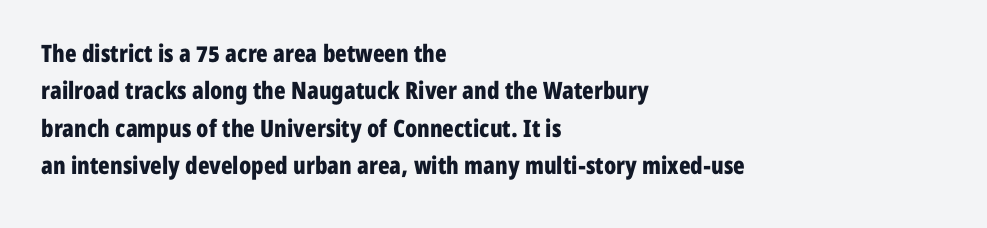
Q: Is the text bold? A: Yes.
Q: Is the text italic (slanted)? A: No, it is upright.
Q: Is the text underlined? A: No.
Q: How is the paragraph aligned? A: Left-aligned.
Q: Is the spacing between letters normal or unusually wide? A: Normal.
Q: Is the spacing between lines tight, normal or loose? A: Normal.
